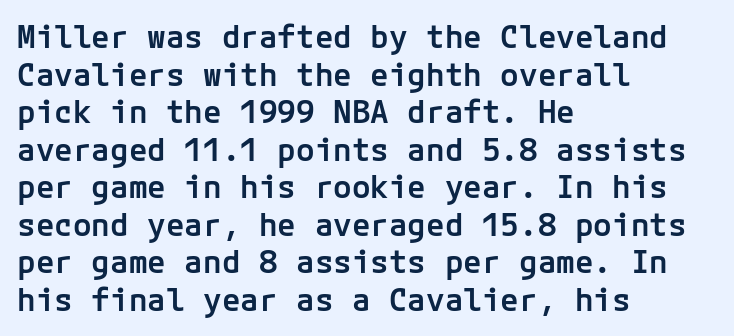
{"serif": "no", "italic": "no", "bold": "semi", "weight": "semibold", "width": "normal", "stroke_contrast": "low", "x_height": "medium", "underline": "no", "align": "left", "line_spacing_ratio": 1.21, "letter_spacing": "normal", "letter_spacing_em": 0.0, "glyph_px": 31}
